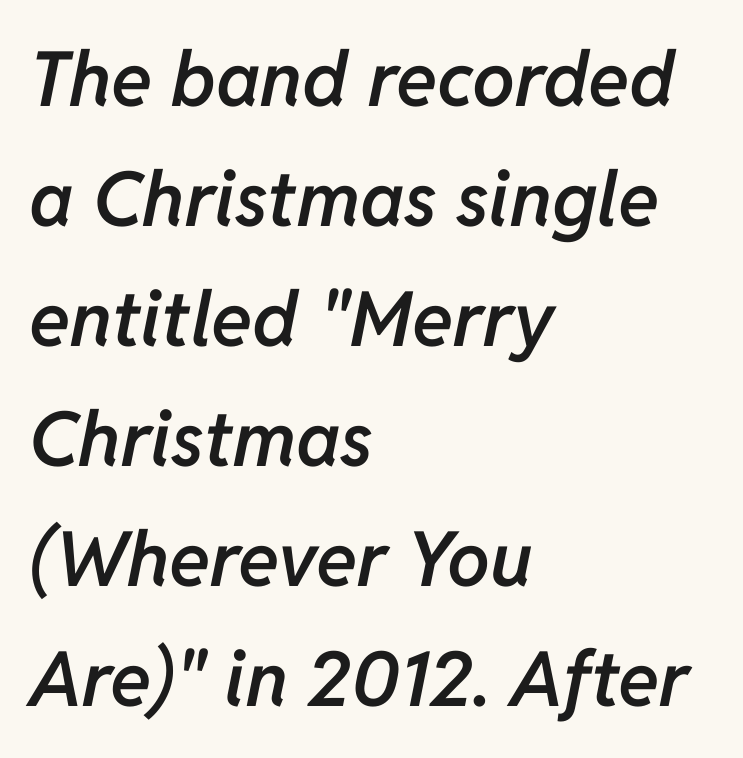
{"italic": "yes", "lean": "right", "slant_degrees": 11, "bold": "semi", "weight": "semibold", "width": "normal", "stroke_contrast": "low", "x_height": "medium", "monospaced": "no", "underline": "no", "align": "left", "line_spacing": "normal", "line_spacing_ratio": 1.58, "letter_spacing": "normal", "letter_spacing_em": 0.0, "glyph_px": 76}
